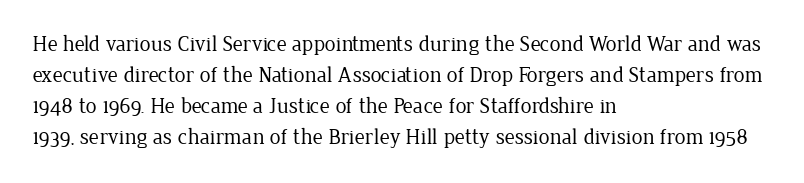
Q: Is the text bold? A: No.
Q: Is the text italic (slanted)? A: No, it is upright.
Q: Is the text underlined? A: No.
Q: How is the paragraph aligned? A: Left-aligned.
Q: Is the spacing between letters normal or unusually wide? A: Normal.
Q: Is the spacing between lines tight, normal or loose? A: Normal.
